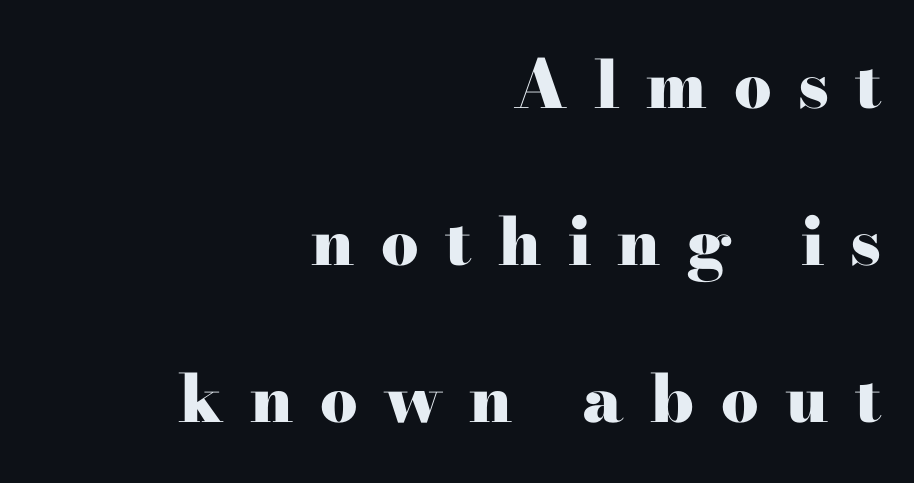
A bare baseline throughout the passage. A flush-right, rag-left setting is used for this passage. The passage shown stacks its lines with a broad gap. Tracking here is generous; glyphs stand well apart from one another.
